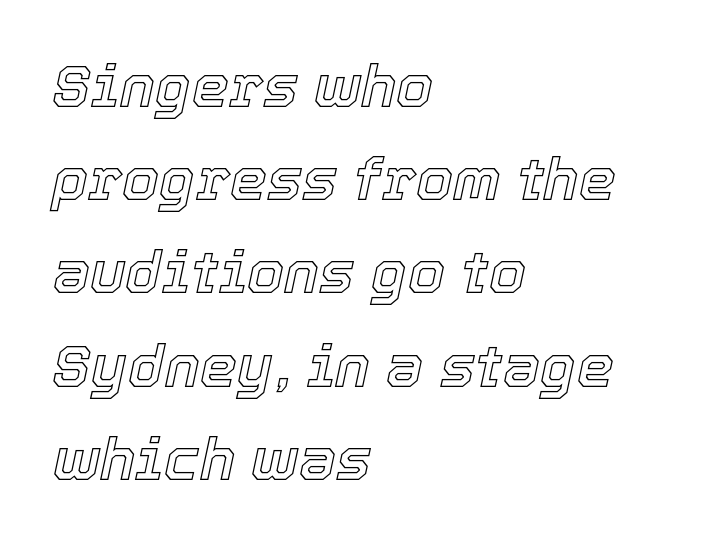
Each letter keeps its own natural width here, so spacing adapts to shape. Horizontal bands of white between lines are of average thickness. The string is rendered with underlining switched off. Is the type slanted? Yes — the strokes lean at a clear angle. This sample uses plain, unmodified letter spacing.
